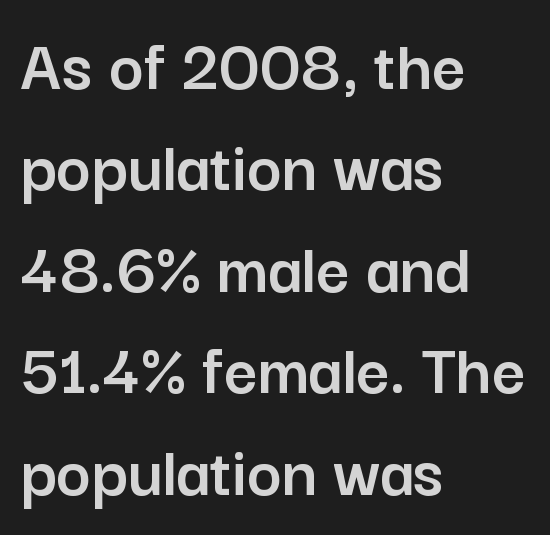
The image shows 74 px sans-serif type, upright; set left-aligned, normal line spacing (1.37x), normal letter spacing, not underlined; low stroke contrast and a medium x-height.
